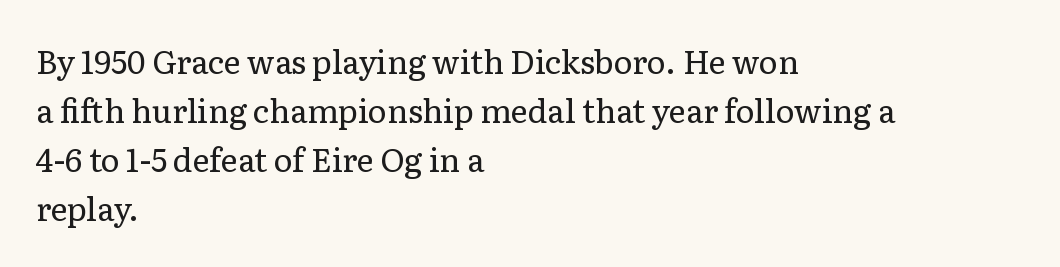
{"serif": "yes", "italic": "no", "bold": "no", "weight": "regular", "width": "normal", "stroke_contrast": "low", "x_height": "medium", "monospaced": "no", "underline": "no", "align": "left", "line_spacing": "normal", "line_spacing_ratio": 1.53, "letter_spacing": "normal", "letter_spacing_em": 0.0, "glyph_px": 32}
